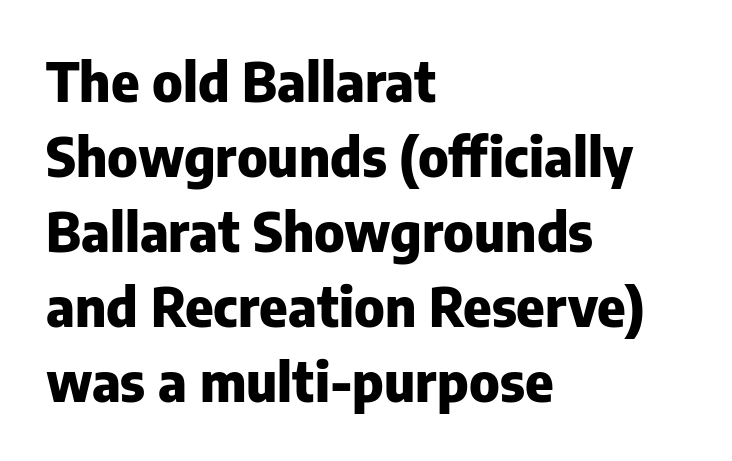
The designer left line spacing at the default. Typesetter's note: full bold, strokes at maximum text heaviness. This rendering uses left alignment, leaving the right contour irregular. This rendering features lettering with no underline. Nothing unusual about the tracking: characters are spaced as the font intends.
